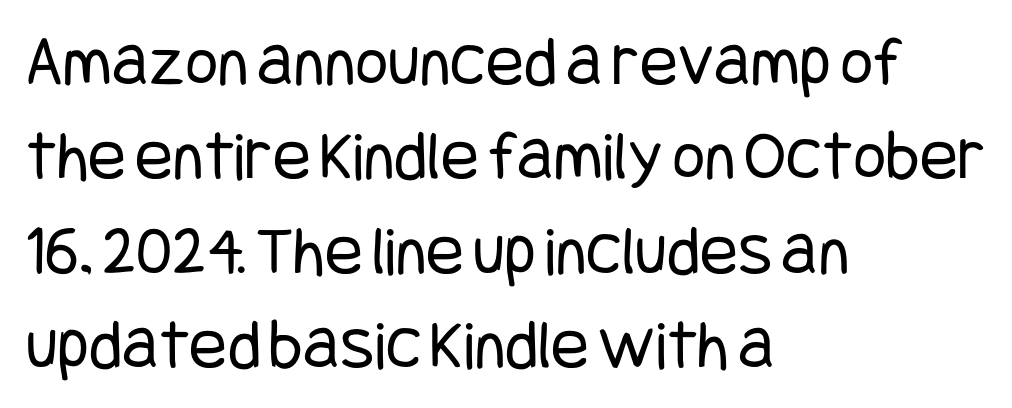
These lines were composed using upright roman letters. The zone under the glyphs is completely vacant. This is not heavy type; no bold has been used. Notice how descenders clear the ascenders below comfortably — that's standard leading.
